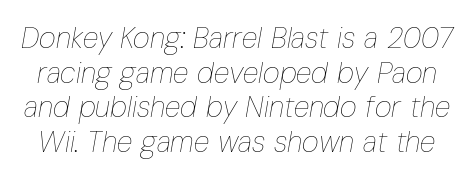
Q: Is the text bold? A: No.
Q: Is the text italic (slanted)? A: Yes, it leans right by about 10 degrees.
Q: Is the text underlined? A: No.
Q: Is the spacing between letters normal or unusually wide? A: Normal.
Q: Width (condensed, normal, or wide)? A: Condensed.
Q: Stroke contrast? A: Low.
Q: x-height? A: Medium.
Q: Monospaced? A: No.
